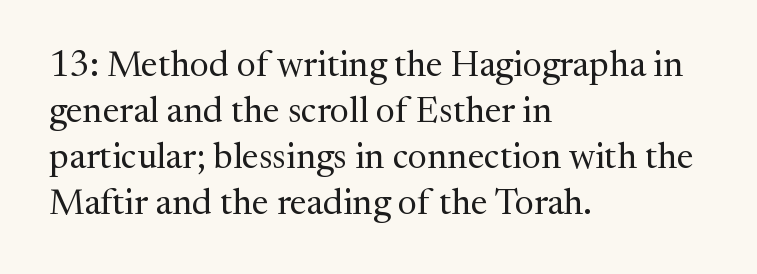
Nobody touched the tracking dial on this one. Font category for this specimen: serif. Heaviness? Minimal to ordinary, like unemphasized prose. Underline: absent. The rendering uses a moderate line-height, typical for paragraphs. Every row of glyphs begins at an identical x-position on the left.
